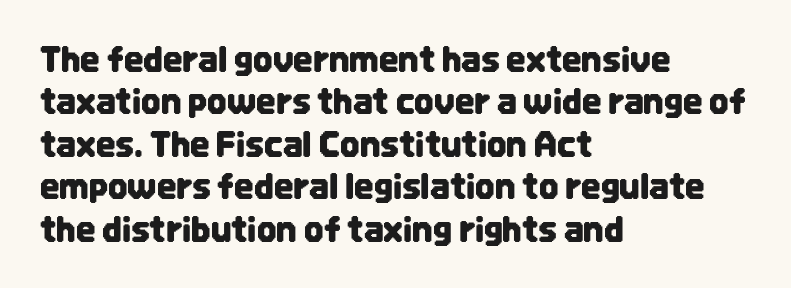
Q: Is the text italic (slanted)? A: No, it is upright.
Q: Is the typeface a serif or a sans-serif typeface? A: Sans-serif.
Q: Is the text underlined? A: No.
Q: How is the paragraph aligned? A: Left-aligned.
Q: Is the spacing between letters normal or unusually wide? A: Normal.
Q: Is the spacing between lines tight, normal or loose? A: Normal.
Q: Width (condensed, normal, or wide)? A: Condensed.
Q: Stroke contrast? A: Low.
Q: x-height? A: Large.
Q: Monospaced? A: No.
